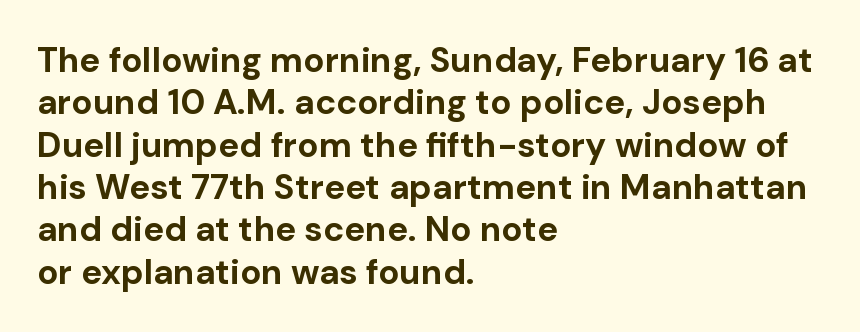
The ragged edge is on the right, which tells us the setting is flush left. In terms of letterform style, serifs are entirely absent. On the weight axis this lands at bold, roughly 700. Ordinary non-slanted type is in use. You could not count columns in this text — the font is proportionally spaced. Glyph-to-glyph distance matches everyday printed text.
